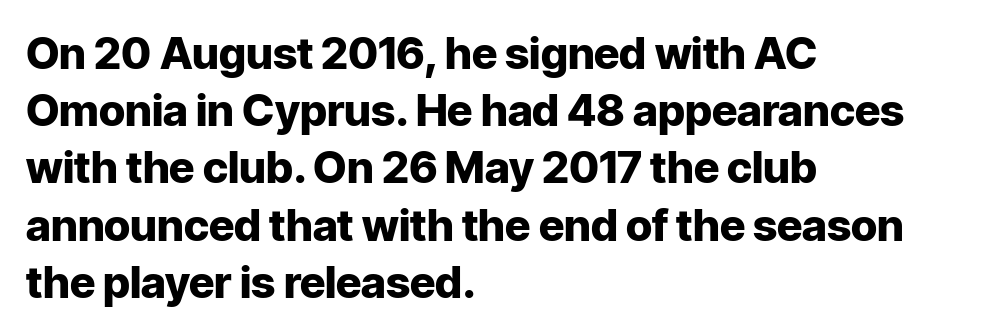
The passage shown is typeset with a sans-serif family. Observe the ordinary spacing: letters are neighbours, not strangers. Tall strokes in this sample are plumb rather than angled. Here the designer chose a conventional face with non-uniform glyph widths. Plenty of ink on the page — the face is bold. Left-aligned paragraph, ragged on the right.
